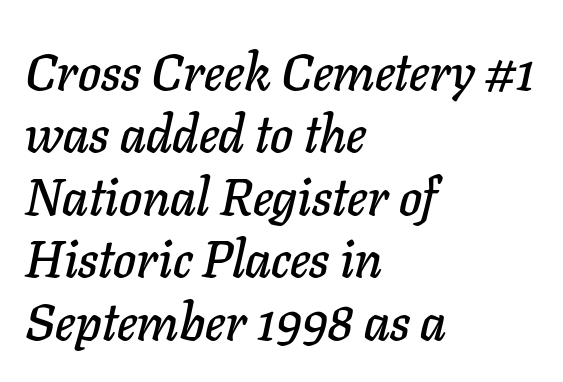
If you drew a line through each stem, it would be angled. Every row of glyphs begins at an identical x-position on the left. Descender tails drop into unmarked territory. Is the letter spacing exaggerated? No — it looks like the ordinary default.
